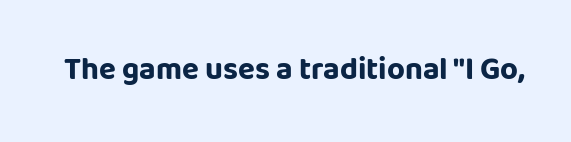
Characters remain perfectly vertical along every line. The face used here is proportionally spaced, like ordinary book or web type. The passage shown has conventional tracking throughout. The gap between lines stays unmarked. Unlike a traditional serif, this face leaves its strokes unadorned.
